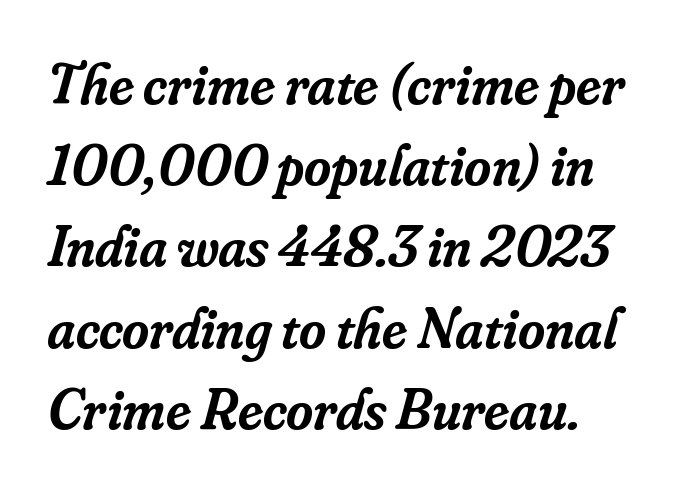
Q: Is the text bold? A: Semi-bold.
Q: Is the text italic (slanted)? A: Yes, it leans right by about 16 degrees.
Q: Is the typeface a serif or a sans-serif typeface? A: Serif.
Q: Is the text underlined? A: No.
Q: Is the spacing between letters normal or unusually wide? A: Normal.
Q: Is the spacing between lines tight, normal or loose? A: Normal.
Q: Width (condensed, normal, or wide)? A: Normal.
Q: Stroke contrast? A: Low.
Q: x-height? A: Small.
Q: Monospaced? A: No.
